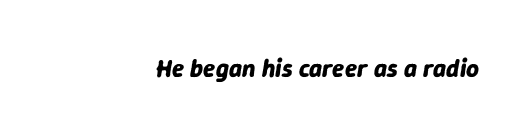
Q: Is the text bold? A: Yes.
Q: Is the text italic (slanted)? A: Yes, it leans right by about 9 degrees.
Q: Is the text underlined? A: No.
Q: Is the spacing between letters normal or unusually wide? A: Normal.
